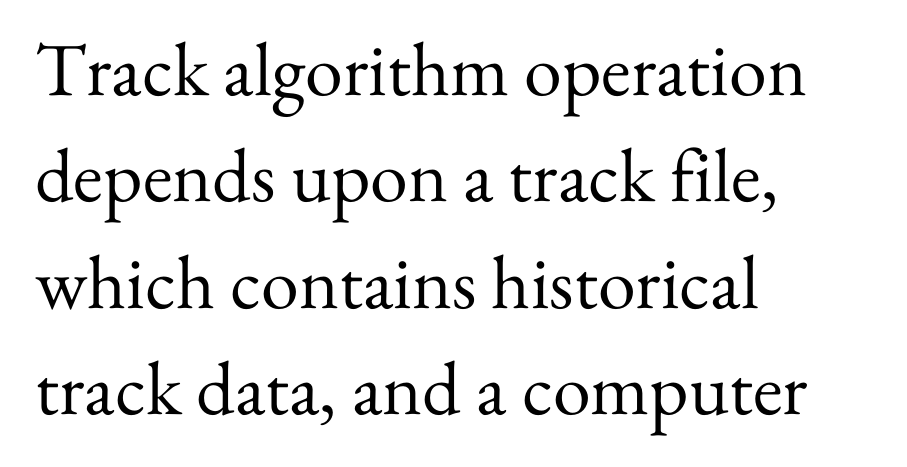
The image shows 76 px regular-weight serif type, upright; set left-aligned, normal line spacing (1.4x), normal letter spacing, not underlined; medium stroke contrast and a small x-height.
